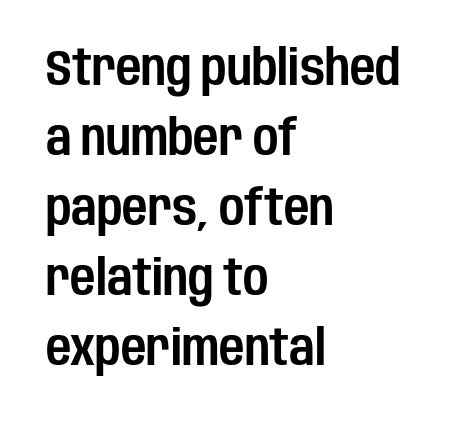
Q: Is the text italic (slanted)? A: No, it is upright.
Q: Is the typeface a serif or a sans-serif typeface? A: Sans-serif.
Q: Is the text underlined? A: No.
Q: How is the paragraph aligned? A: Left-aligned.
Q: Is the spacing between letters normal or unusually wide? A: Normal.
Q: Is the spacing between lines tight, normal or loose? A: Normal.
Q: Width (condensed, normal, or wide)? A: Condensed.
Q: Stroke contrast? A: Low.
Q: x-height? A: Large.
Q: Monospaced? A: No.
